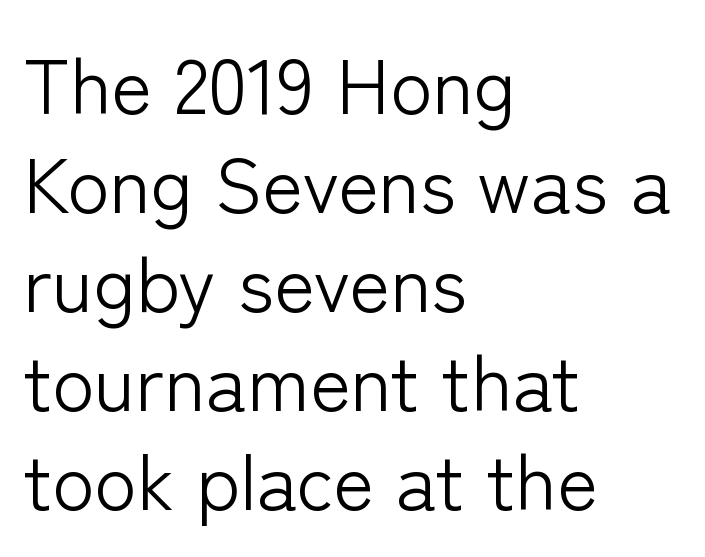
The image shows 78 px light sans-serif type, upright; set left-aligned, normal line spacing (1.27x), normal letter spacing, not underlined; low stroke contrast and a medium x-height.
